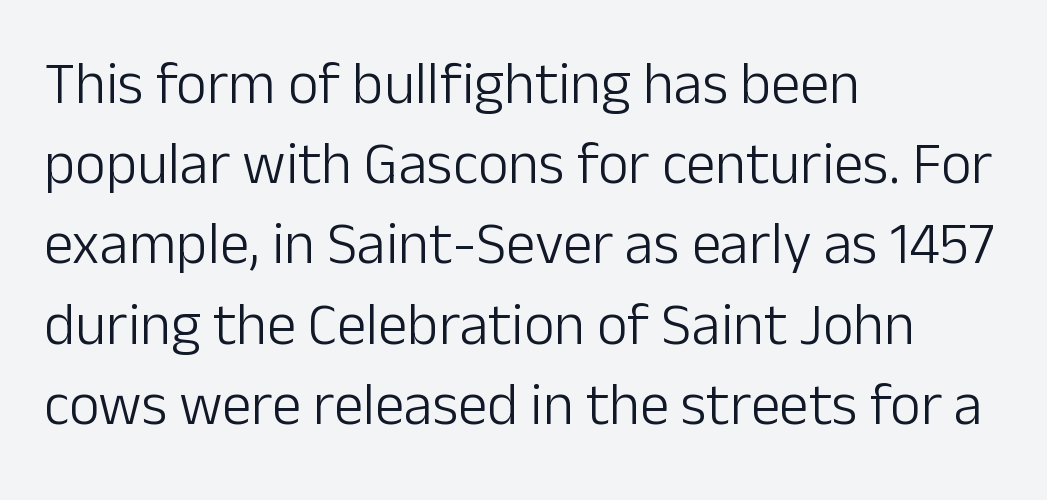
The image shows 59 px light sans-serif type, upright; set left-aligned, normal line spacing (1.36x), normal letter spacing, not underlined; low stroke contrast and a medium x-height.
